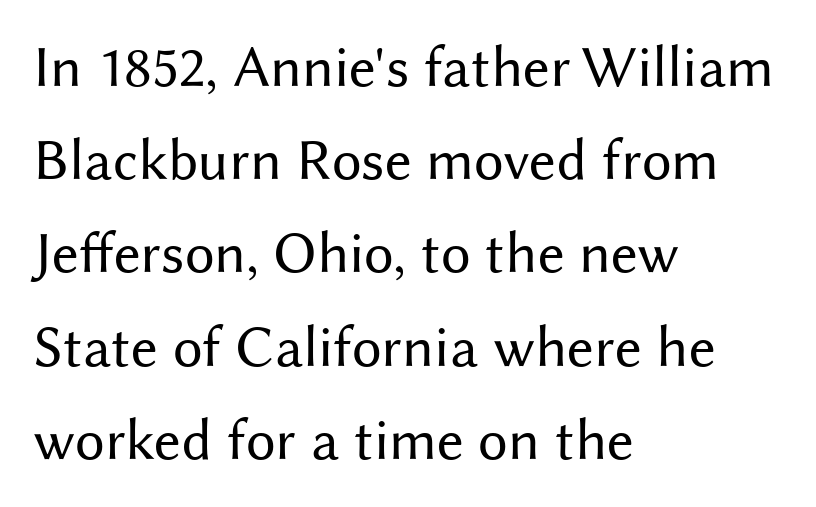
{"serif": "no", "italic": "no", "bold": "no", "weight": "regular", "width": "normal", "stroke_contrast": "medium", "x_height": "medium", "monospaced": "no", "underline": "no", "align": "left", "line_spacing": "normal", "line_spacing_ratio": 1.58, "letter_spacing": "normal", "letter_spacing_em": 0.0, "glyph_px": 59}
